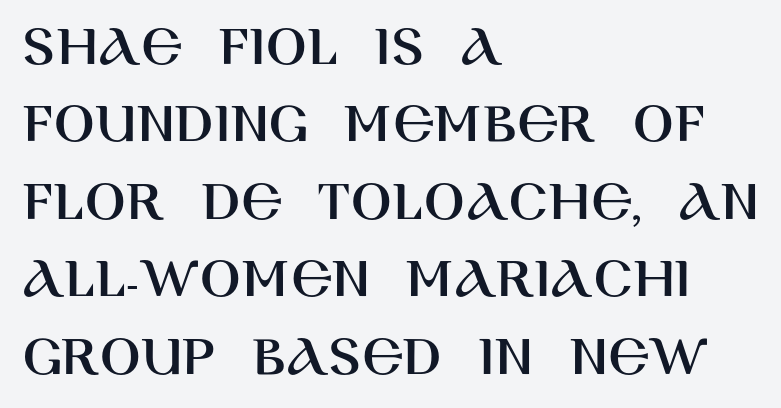
{"serif": "no", "italic": "no", "width": "normal", "stroke_contrast": "high", "x_height": "large", "monospaced": "no", "underline": "no", "align": "left", "line_spacing": "normal", "line_spacing_ratio": 1.29, "letter_spacing": "normal", "letter_spacing_em": 0.0, "glyph_px": 60}
